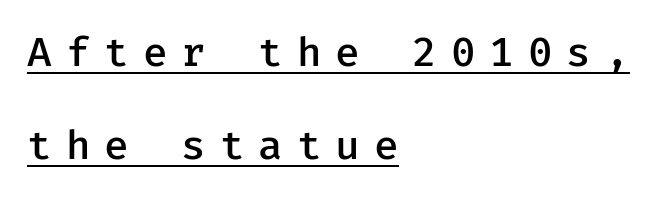
The line-height multiplier appears high, well above default. Caption: lettering with a line underneath. The passage shown has open, widely tracked lettering throughout. You can tell it's not italic because the verticals are truly vertical. The lines in this sample share a left origin and differ only in where they stop. To sum up the face: it is a sans, with no serifs.
